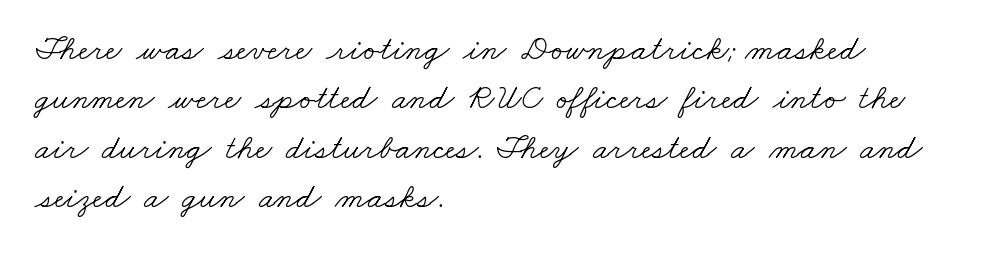
Q: Is the text bold? A: No.
Q: Is the typeface a serif or a sans-serif typeface? A: Serif.
Q: Is the text underlined? A: No.
Q: How is the paragraph aligned? A: Left-aligned.
Q: Is the spacing between letters normal or unusually wide? A: Normal.
Q: Is the spacing between lines tight, normal or loose? A: Normal.
Q: Width (condensed, normal, or wide)? A: Wide.
Q: Stroke contrast? A: Low.
Q: x-height? A: Small.
Q: Monospaced? A: No.
